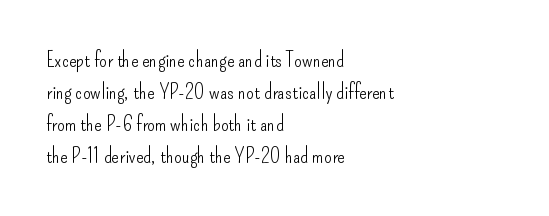
The image shows 22 px text type, upright; set left-aligned, normal line spacing (1.46x), normal letter spacing, not underlined.
